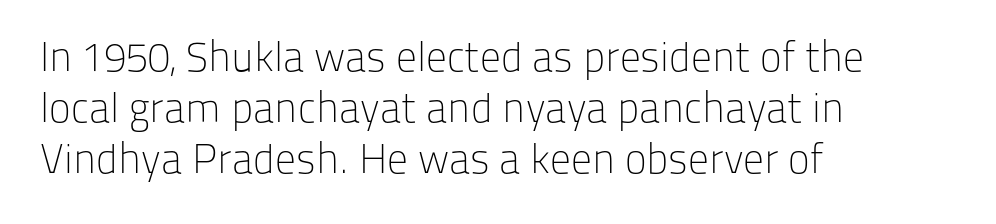
{"serif": "no", "italic": "no", "bold": "no", "weight": "light", "width": "normal", "stroke_contrast": "low", "x_height": "medium", "monospaced": "no", "underline": "no", "align": "left", "line_spacing_ratio": 1.24, "letter_spacing": "normal", "letter_spacing_em": 0.0, "glyph_px": 41}
